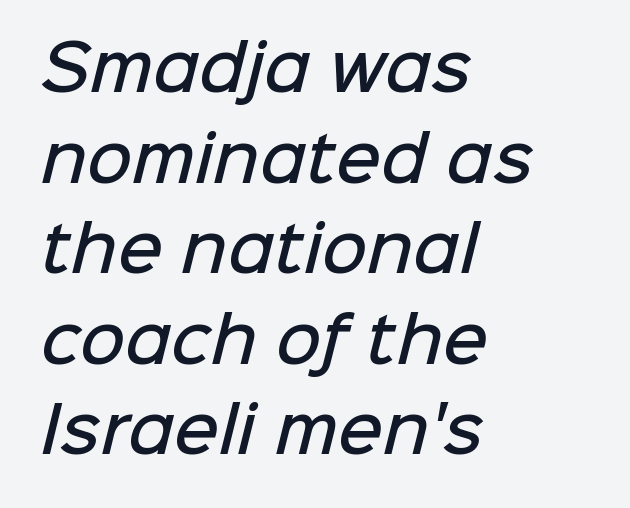
{"serif": "no", "bold": "semi", "weight": "semibold", "width": "normal", "stroke_contrast": "low", "x_height": "medium", "monospaced": "no", "underline": "no", "align": "left", "line_spacing": "normal", "line_spacing_ratio": 1.46, "letter_spacing": "normal", "letter_spacing_em": 0.0, "glyph_px": 62}
